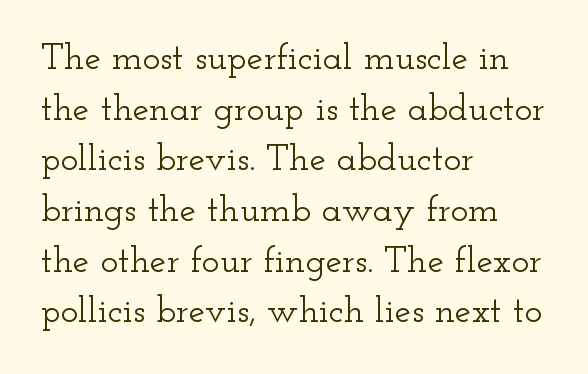
Inter-character spacing is left at the font's built-in metrics. The baseline area is clear. This is the regular roman posture of the typeface. The passage shown is typed in a proportional face where columns would drift. A serif font was chosen for this passage. One glance says typical: line gaps are just what's usual.
